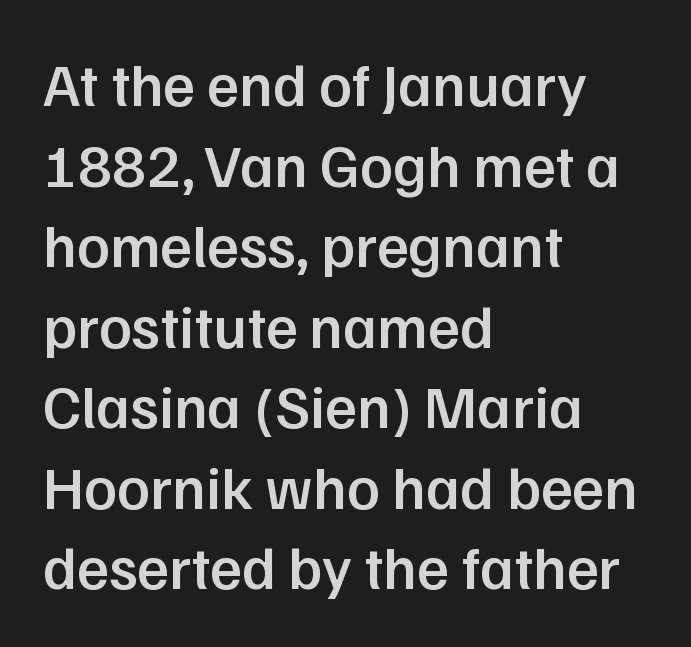
I'd describe the lettering as semibold — firm but not a full bold. Glyph-to-glyph distance matches everyday printed text. Observe the absence of serifs on each vertical stroke in this sample. The lines are quadded left. Spacing verdict: proportional, widths tailored to each character.
